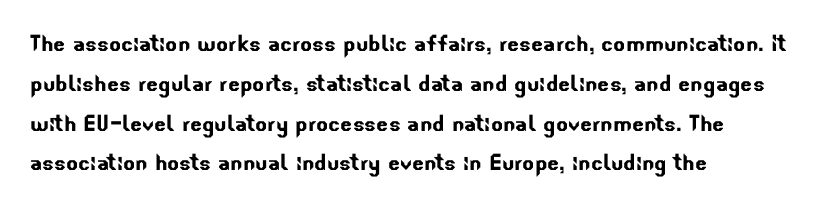
Vertically, the passage feels balanced, rows spaced as you'd expect. These lines are rendered in a variable-pitch font. Standard letterfit; no display-style spreading of the glyphs. Examine the stroke ends and you'll find no serifs.
